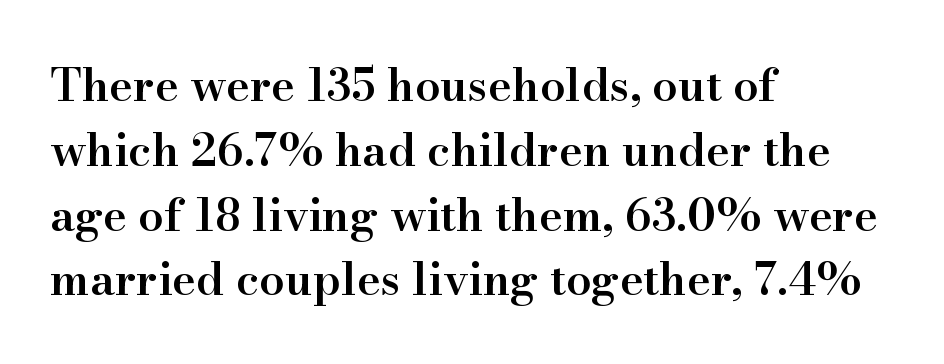
{"serif": "yes", "italic": "no", "bold": "semi", "weight": "semibold", "width": "normal", "stroke_contrast": "high", "x_height": "small", "monospaced": "no", "underline": "no", "align": "left", "line_spacing": "normal", "line_spacing_ratio": 1.44, "letter_spacing": "normal", "letter_spacing_em": 0.0, "glyph_px": 45}
